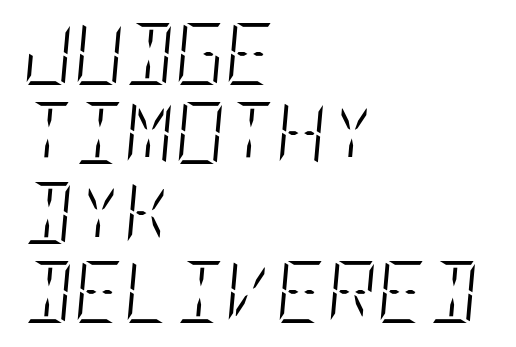
Students, observe: this is what conventionally led text looks like. The font's italic variant was chosen for this text. No letter is thick-stroked: the sample isn't bold. Glyph-to-glyph distance matches everyday printed text.
